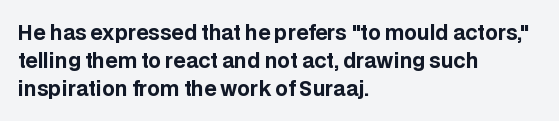
Q: Is the text bold? A: Yes.
Q: Is the text italic (slanted)? A: No, it is upright.
Q: Is the text underlined? A: No.
Q: How is the paragraph aligned? A: Left-aligned.
Q: Is the spacing between letters normal or unusually wide? A: Normal.
Q: Is the spacing between lines tight, normal or loose? A: Normal.
